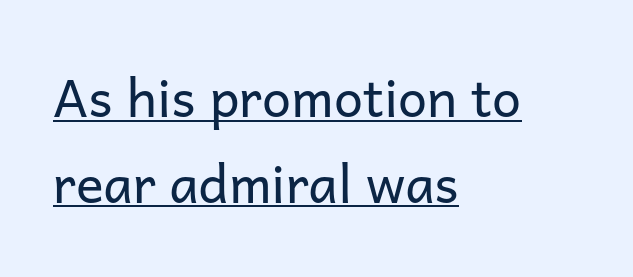
A rule runs beneath these lines of type. Vertical stems look standard width or narrower in stroke. This sample uses plain, unmodified letter spacing. Reading down the column, the eye jumps a familiar distance to each next line. A student would call this left alignment; a typographer would say flush left, rag right. Spacing verdict: proportional, widths tailored to each character.
